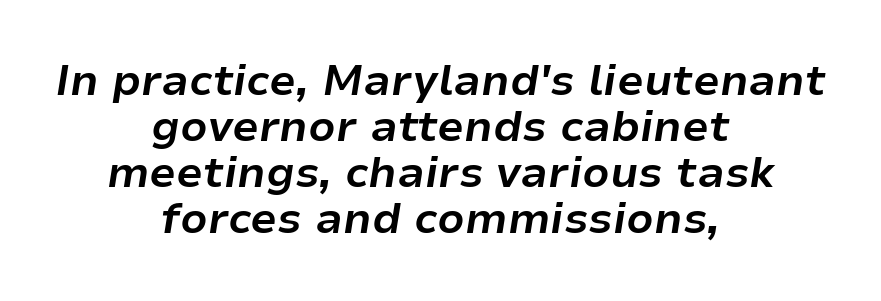
The image shows 43 px bold type, italic (leaning right); set centered, tight line spacing (1.07x), normal letter spacing, not underlined; low stroke contrast and a medium x-height.
